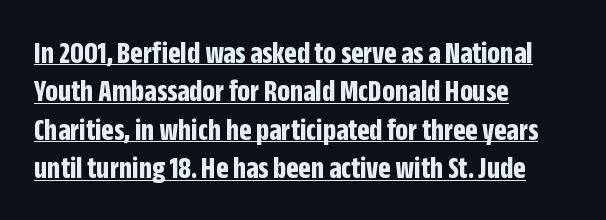
The image shows 32 px bold, condensed sans-serif type, upright; set left-aligned, line spacing 1.2x, normal letter spacing, underlined; low stroke contrast and a large x-height.
